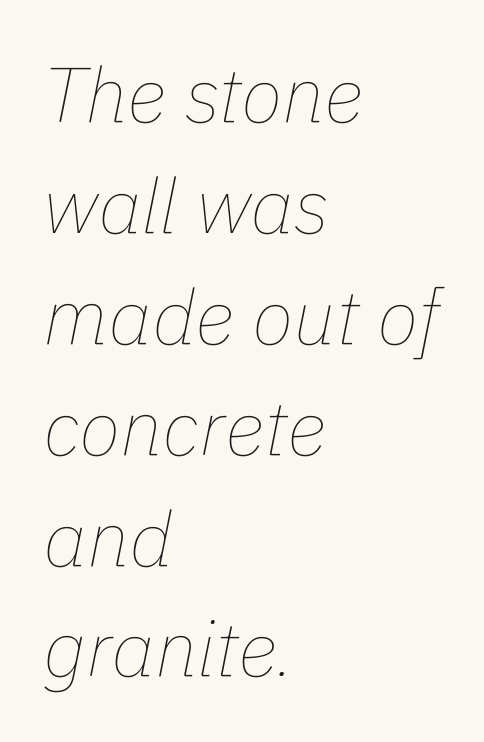
Q: Is the text bold? A: No.
Q: Is the text italic (slanted)? A: Yes, it leans right by about 11 degrees.
Q: Is the text underlined? A: No.
Q: How is the paragraph aligned? A: Left-aligned.
Q: Is the spacing between letters normal or unusually wide? A: Normal.
Q: Is the spacing between lines tight, normal or loose? A: Normal.
Q: Width (condensed, normal, or wide)? A: Normal.
Q: Stroke contrast? A: Low.
Q: x-height? A: Medium.
Q: Monospaced? A: No.
